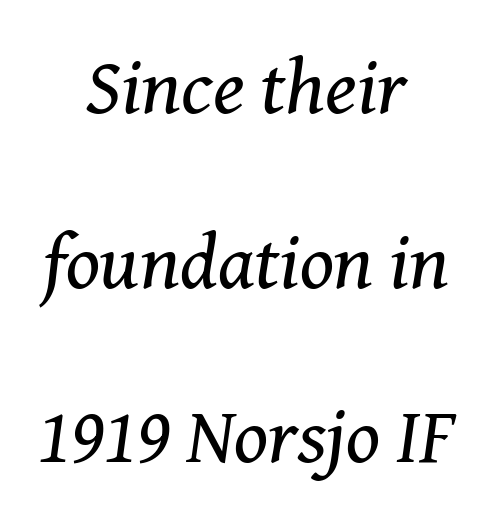
{"serif": "yes", "italic": "yes", "lean": "right", "slant_degrees": 8, "bold": "no", "weight": "regular", "width": "normal", "stroke_contrast": "medium", "x_height": "medium", "monospaced": "no", "underline": "no", "align": "center", "line_spacing": "loose", "line_spacing_ratio": 2.21, "letter_spacing": "normal", "letter_spacing_em": 0.0, "glyph_px": 79}
